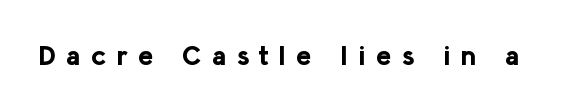
Tracking here is generous; glyphs stand well apart from one another. Unlike a traditional serif, this face leaves its strokes unadorned. The letters stand upright; this is a roman face. Unmarked baselines from the first word to the last. Looks like regular typesetting: each glyph gets only the width it needs.
